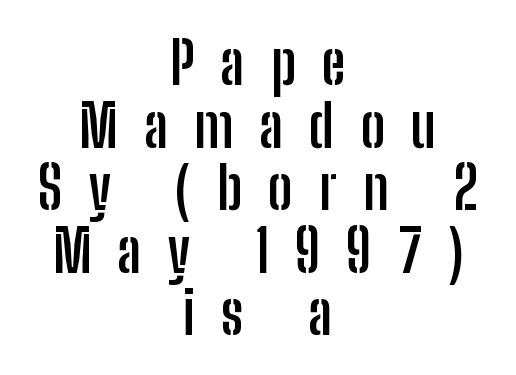
A dark, heavy texture on the line: the type is bold. Decoration check: the copy has no underline. The letters stand upright; this is a roman face. Each new line begins almost immediately beneath the previous one. The face used here is proportionally spaced, like ordinary book or web type. Horizontal alignment here is central, giving a formal, balanced look.
